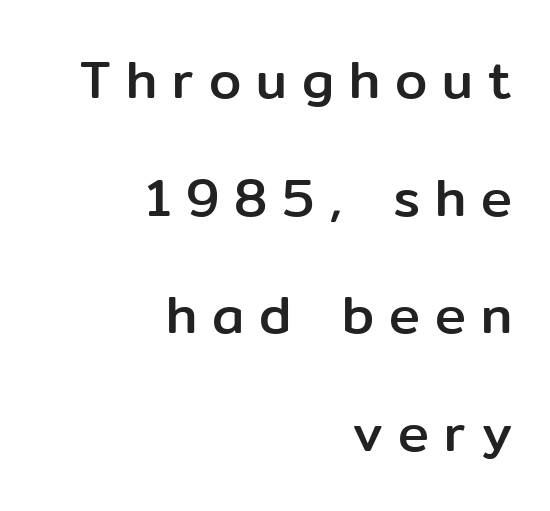
The image shows 52 px sans-serif type, upright; set right-aligned, loose line spacing (2.26x), unusually wide letter spacing (+0.29 em), not underlined; low stroke contrast and a medium x-height.
